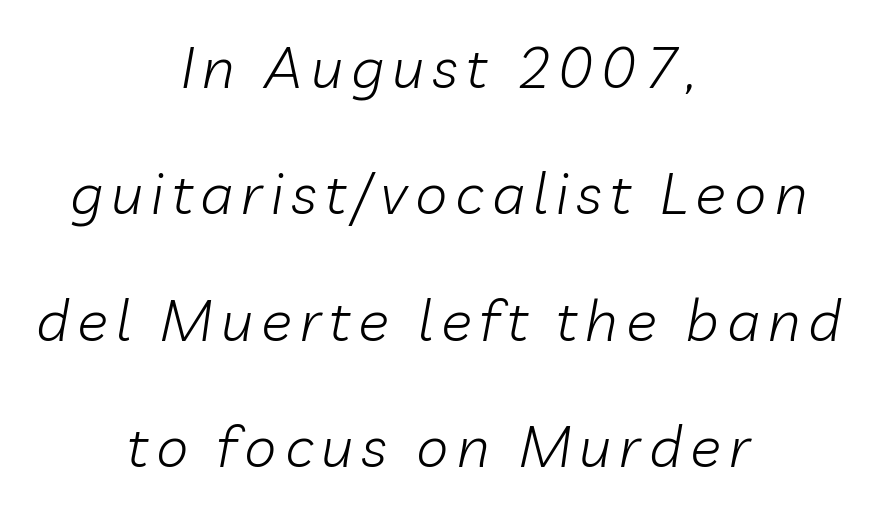
{"italic": "yes", "lean": "right", "slant_degrees": 10, "bold": "no", "weight": "light", "width": "normal", "stroke_contrast": "low", "x_height": "medium", "monospaced": "no", "underline": "no", "align": "center", "line_spacing": "loose", "line_spacing_ratio": 2.18, "glyph_px": 58}
